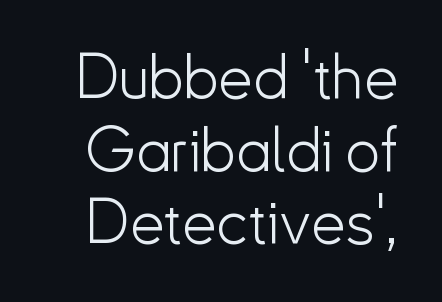
Q: Is the text bold? A: No.
Q: Is the text italic (slanted)? A: No, it is upright.
Q: Is the typeface a serif or a sans-serif typeface? A: Sans-serif.
Q: Is the text underlined? A: No.
Q: Is the spacing between letters normal or unusually wide? A: Normal.
Q: Width (condensed, normal, or wide)? A: Normal.
Q: Stroke contrast? A: Low.
Q: x-height? A: Small.
Q: Monospaced? A: No.
